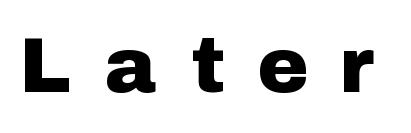
The image shows 77 px sans-serif type, upright; set unusually wide letter spacing (+0.48 em), not underlined; low stroke contrast and a medium x-height.
